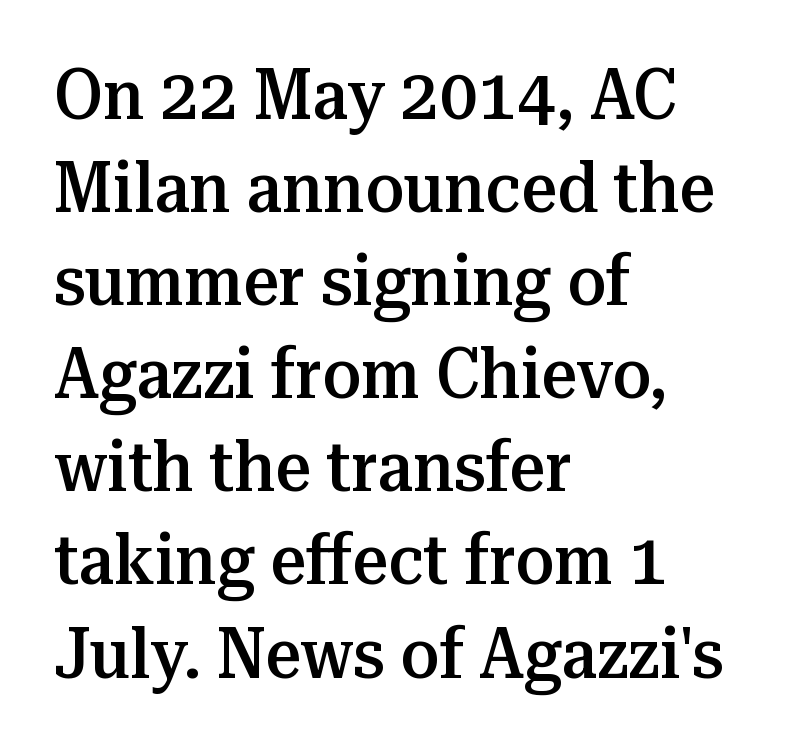
Each word holds together tightly as a unit, with standard inter-letter gaps. Horizontal bands of white between lines are of average thickness. A typesetter would call this proportional, since set widths differ per character. A somewhat darkened texture: the type is semibold rather than bold. In terms of posture, this sample is upright. I'd call this a serif setting — the letters wear small feet.
